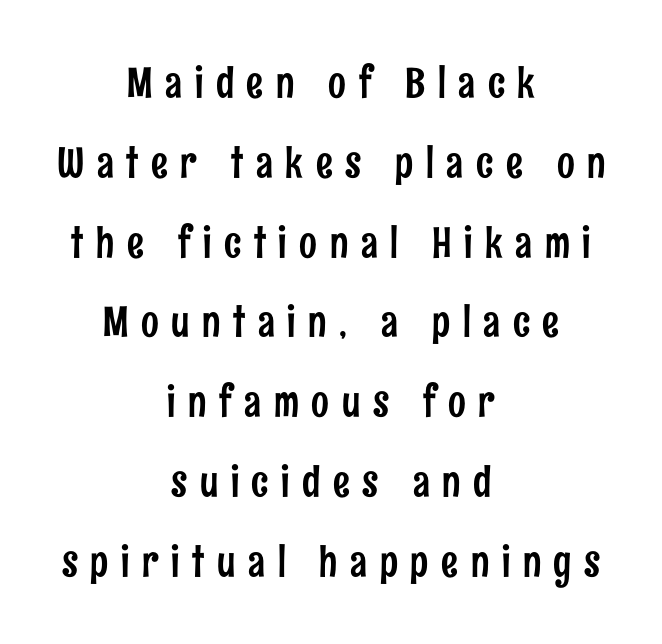
The font family rendered here belongs to the sans-serif group. Display-style spreading of the glyphs; the letterfit is very open. The passage shown is typed in a proportional face where columns would drift. Quick note: interline space is abundant. Descenders are the only things crossing below the line.
